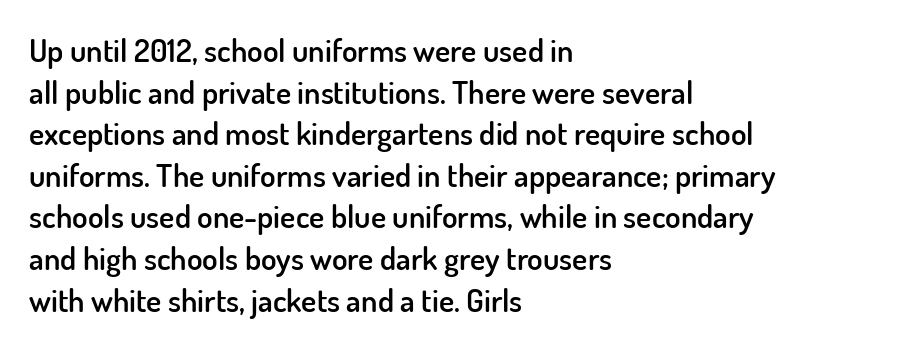
A bare baseline throughout the passage. The axis of the letterforms is exactly vertical. Vertically, the passage feels balanced, rows spaced as you'd expect. This sample has the flowing, uneven cadence of proportional lettering.
